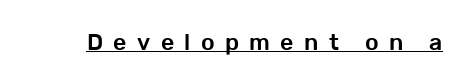
The image shows 23 px text type, upright; set unusually wide letter spacing (+0.45 em), underlined.
